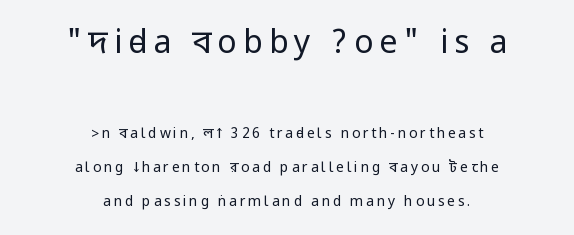
{"serif": "no", "italic": "no", "bold": "no", "weight": "regular", "width": "condensed", "stroke_contrast": "low", "underline": "no", "align": "center", "line_spacing": "loose", "line_spacing_ratio": 2.4, "larger_block": "first", "size_ratio": 2.29, "glyph_px": 32}
